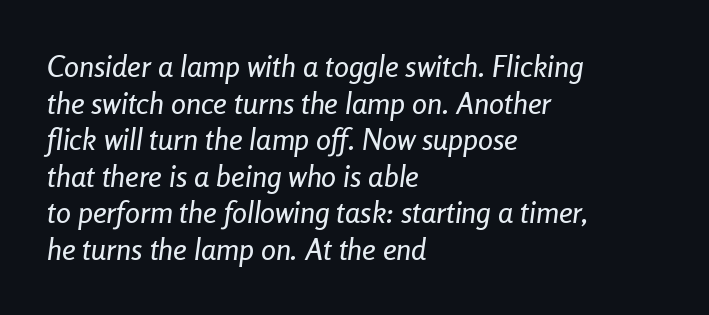
{"italic": "yes", "lean": "right", "slant_degrees": 8, "width": "condensed", "stroke_contrast": "low", "x_height": "medium", "monospaced": "no", "underline": "no", "align": "left", "line_spacing_ratio": 1.22, "letter_spacing": "normal", "letter_spacing_em": 0.0, "glyph_px": 30}
